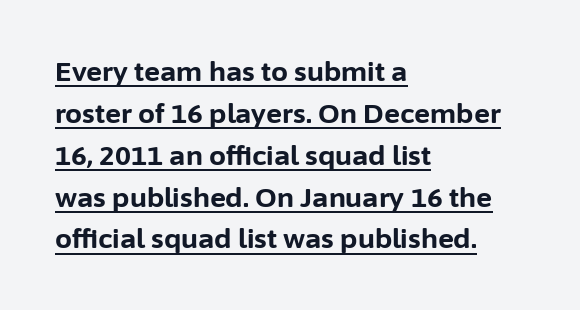
Q: Is the text bold? A: Yes.
Q: Is the text italic (slanted)? A: No, it is upright.
Q: Is the text underlined? A: Yes.
Q: How is the paragraph aligned? A: Left-aligned.
Q: Is the spacing between letters normal or unusually wide? A: Normal.
Q: Is the spacing between lines tight, normal or loose? A: Normal.
